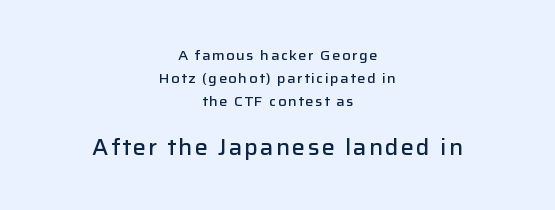
The image shows 22 px text type, upright; set centered, normal line spacing (1.64x), not underlined; the second (bottom) block is 1.57x larger.
